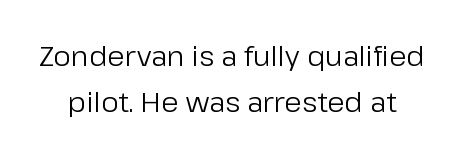
This rendering features lettering with no underline. Think of a printed novel: that variable character pitch is what you see here. Letters have the restrained weight of plain body copy at most. Does the type have serifs? No, each stem ends abruptly.
